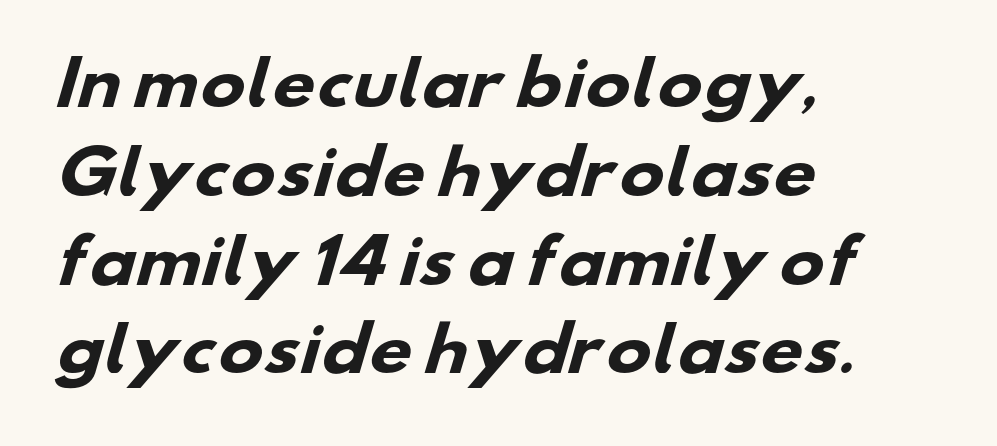
This rendering uses left alignment, leaving the right contour irregular. Here the designer chose a conventional face with non-uniform glyph widths. The foot of each line stays bare and open. Nothing unusual about the tracking: characters are spaced as the font intends. Vertical spacing — default.
